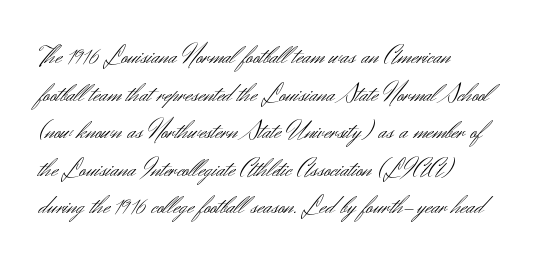
Q: Is the text bold? A: No.
Q: Is the text italic (slanted)? A: Yes.
Q: Is the text underlined? A: No.
Q: How is the paragraph aligned? A: Left-aligned.
Q: Is the spacing between letters normal or unusually wide? A: Normal.
Q: Is the spacing between lines tight, normal or loose? A: Normal.
